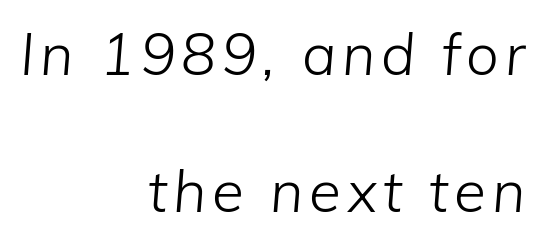
This sample has the flowing, uneven cadence of proportional lettering. Vertical spacing — loose. The area under the type is left untouched. Heft: none added — not bold.
